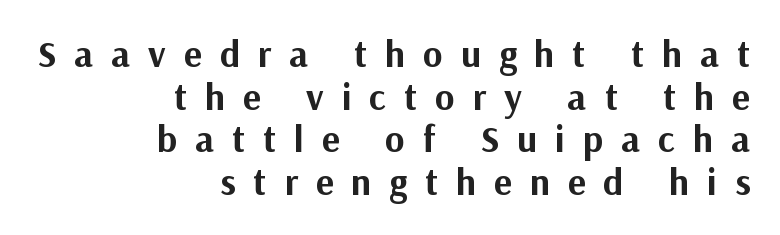
{"serif": "no", "italic": "no", "bold": "yes", "weight": "bold", "width": "normal", "stroke_contrast": "medium", "x_height": "medium", "monospaced": "no", "underline": "no", "align": "right", "line_spacing": "tight", "line_spacing_ratio": 1.15, "letter_spacing": "wide", "letter_spacing_em": 0.49, "glyph_px": 37}
